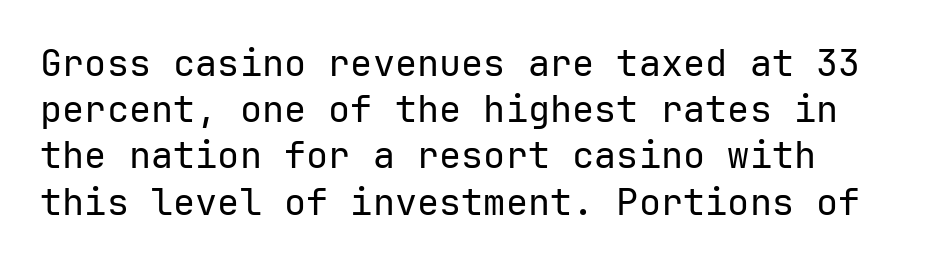
The image shows 37 px regular-weight sans-serif type, upright; set left-aligned, normal line spacing (1.25x), normal letter spacing, not underlined; low stroke contrast and a medium x-height.
